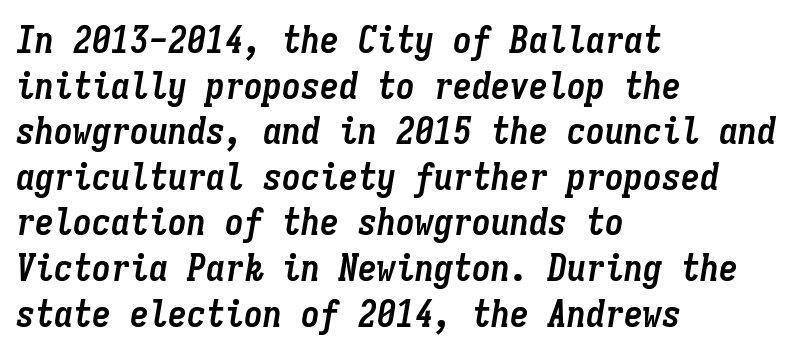
{"italic": "yes", "lean": "right", "slant_degrees": 9, "bold": "yes", "weight": "semibold", "width": "condensed", "stroke_contrast": "low", "x_height": "medium", "monospaced": "yes", "underline": "no", "align": "left", "line_spacing_ratio": 1.2, "letter_spacing": "normal", "letter_spacing_em": 0.0, "glyph_px": 38}
